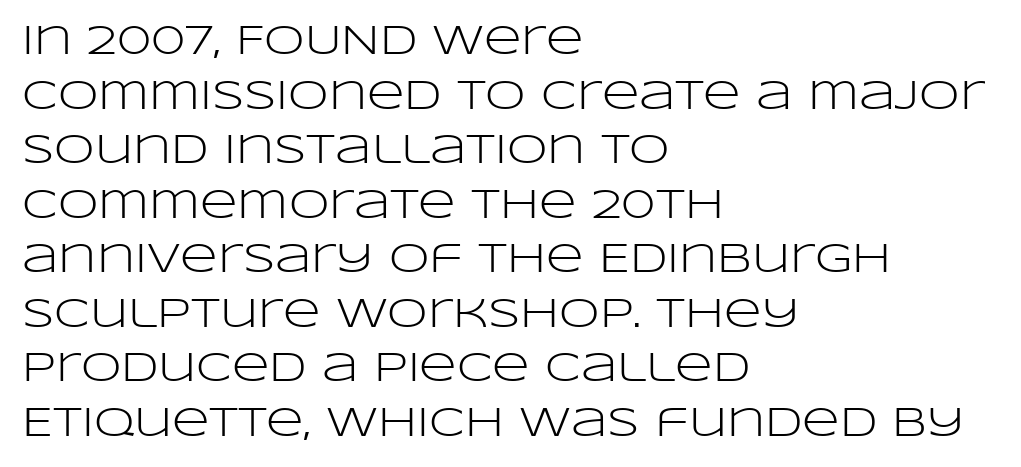
Regular leading. This sample is left-justified, so line endings fall wherever the words run out. What stands out about the letter spacing? Nothing — it is the standard amount. Bold? No — there's no thickening of the strokes. The strip under each line holds only bare page.
